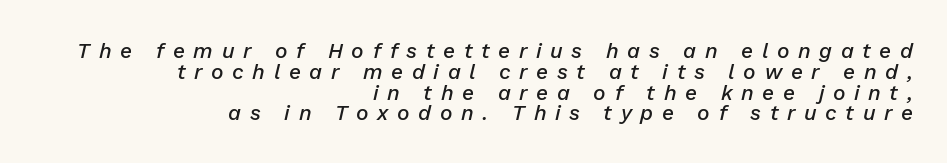
Q: Is the text bold? A: Semi-bold.
Q: Is the text italic (slanted)? A: Yes, it leans right by about 13 degrees.
Q: Is the text underlined? A: No.
Q: How is the paragraph aligned? A: Right-aligned.
Q: Is the spacing between letters normal or unusually wide? A: Unusually wide.
Q: Is the spacing between lines tight, normal or loose? A: Tight.
